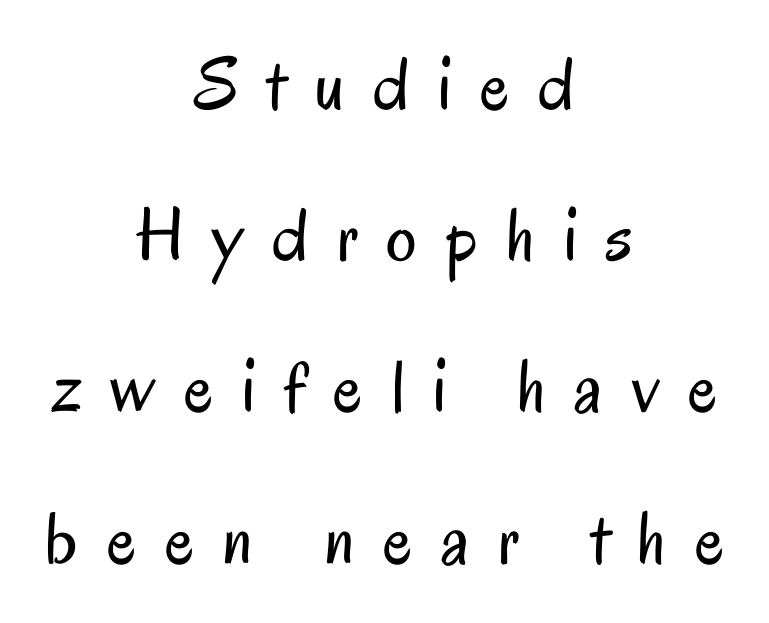
A sans-serif font was chosen for this passage. Is there any slant? The stems are plumb. Spacing verdict: proportional, widths tailored to each character. The rendering uses a large line-height, opening up the rows.
